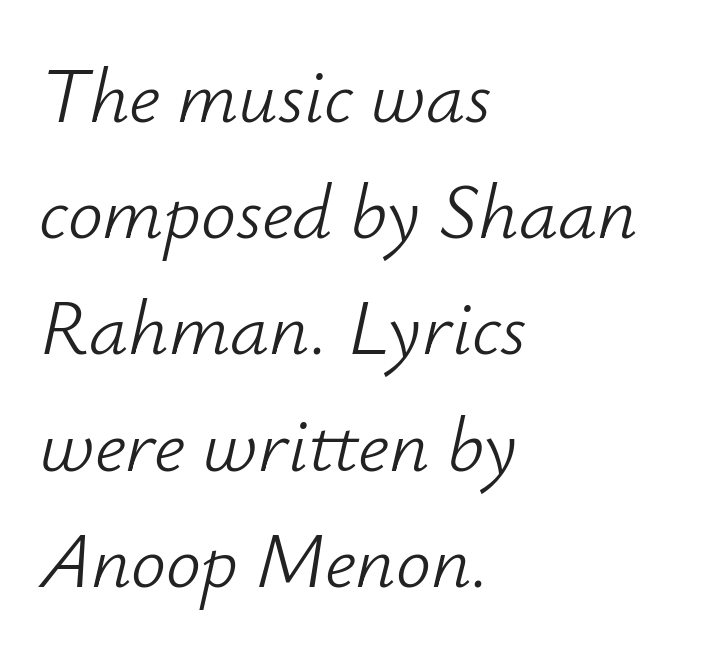
{"italic": "yes", "lean": "right", "slant_degrees": 12, "bold": "no", "weight": "light", "width": "normal", "stroke_contrast": "low", "x_height": "small", "monospaced": "no", "underline": "no", "align": "left", "line_spacing": "normal", "line_spacing_ratio": 1.49, "letter_spacing": "normal", "letter_spacing_em": 0.0, "glyph_px": 78}
